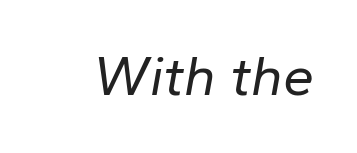
{"italic": "yes", "lean": "right", "slant_degrees": 10, "bold": "no", "weight": "regular", "width": "normal", "stroke_contrast": "low", "x_height": "medium", "monospaced": "no", "underline": "no", "letter_spacing": "normal", "letter_spacing_em": 0.0, "glyph_px": 56}
